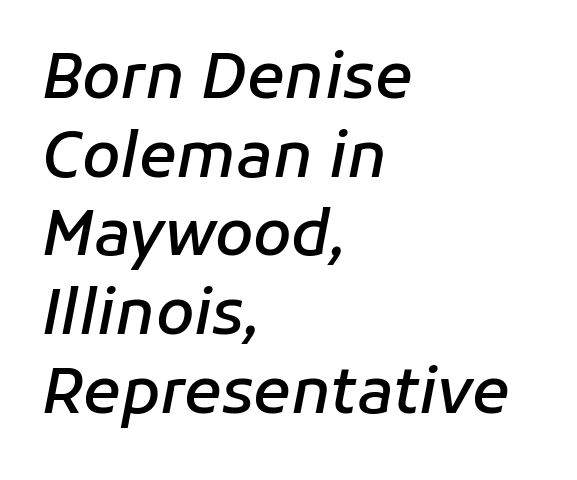
Q: Is the text bold? A: Semi-bold.
Q: Is the text italic (slanted)? A: Yes, it leans right by about 11 degrees.
Q: Is the text underlined? A: No.
Q: How is the paragraph aligned? A: Left-aligned.
Q: Is the spacing between letters normal or unusually wide? A: Normal.
Q: Is the spacing between lines tight, normal or loose? A: Normal.
Q: Width (condensed, normal, or wide)? A: Normal.
Q: Stroke contrast? A: Low.
Q: x-height? A: Medium.
Q: Monospaced? A: No.
